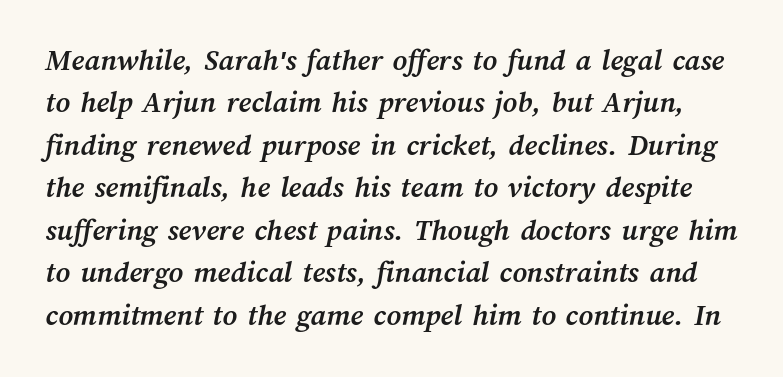
A typesetter would call this proportional, since set widths differ per character. Here the glyphs are tracked normally, forming tight word shapes. The vertical gap from one line to the next is medium. Its strokes are broad and dark, the hallmark of bold type. Descenders hang freely into open space.
